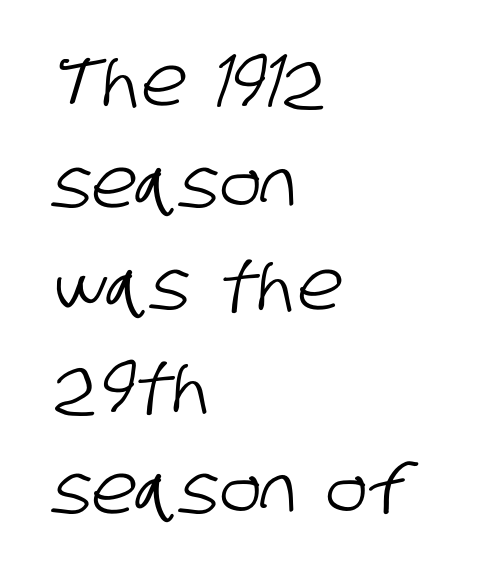
The image shows 68 px condensed sans-serif type; set left-aligned, normal line spacing (1.5x), normal letter spacing, not underlined; low stroke contrast and a large x-height.
